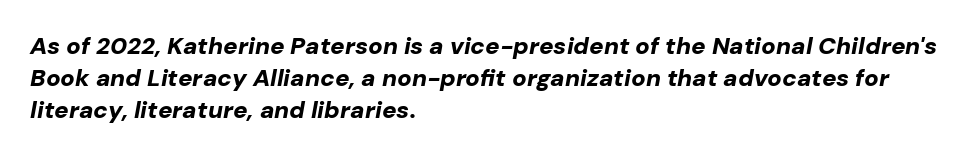
The image shows 24 px bold type, italic (leaning right); set left-aligned, normal line spacing (1.34x), normal letter spacing, not underlined.
